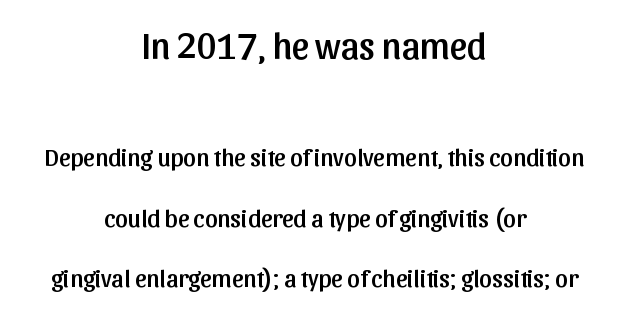
Q: Is the text italic (slanted)? A: No, it is upright.
Q: Is the typeface a serif or a sans-serif typeface? A: Sans-serif.
Q: Is the text underlined? A: No.
Q: How is the paragraph aligned? A: Centered.
Q: Is the spacing between letters normal or unusually wide? A: Normal.
Q: Is the spacing between lines tight, normal or loose? A: Loose.
Q: Which block of text is set in a larger size, the first (top) or the second (bottom)? A: The first (top) one.
Q: Width (condensed, normal, or wide)? A: Normal.
Q: Stroke contrast? A: Low.
Q: x-height? A: Medium.
Q: Monospaced? A: No.
